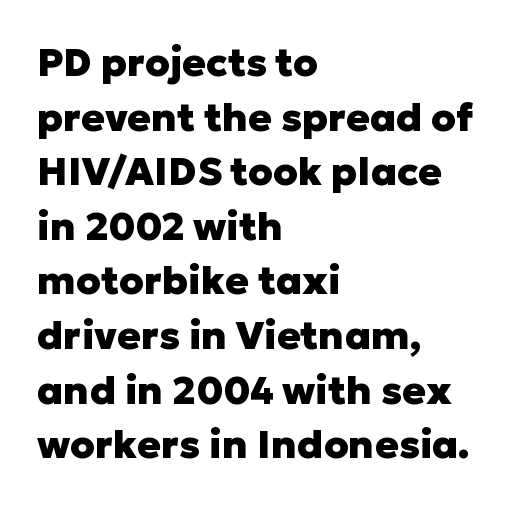
The letters carry no serifs — their stems end cleanly without finishing strokes. You could not count columns in this text — the font is proportionally spaced. Notice how the passage keeps a crisp vertical edge on the left only. The face used here has the dense, thick strokes of a bold. The string is rendered with underlining switched off. The passage shown has conventional tracking throughout.
